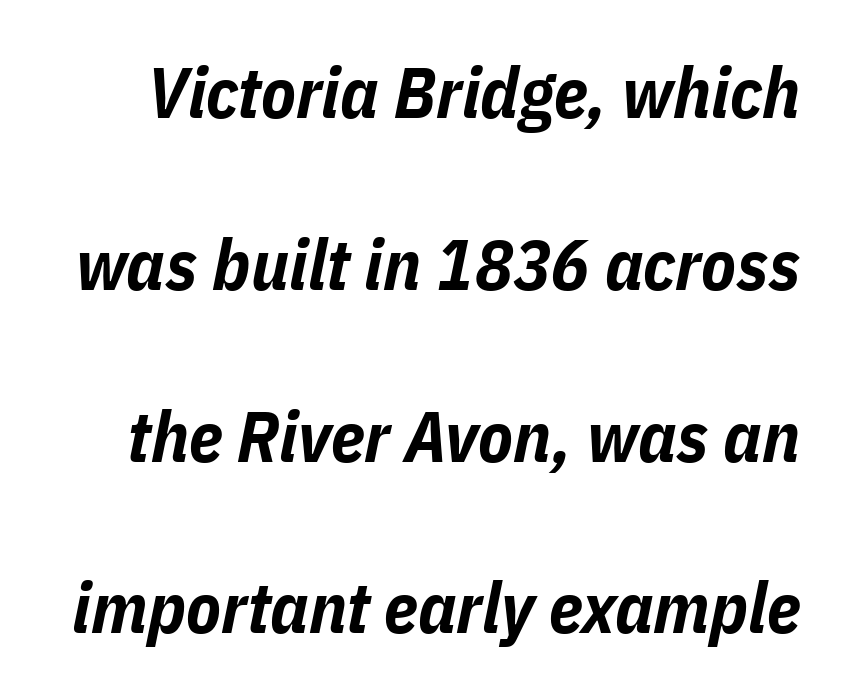
The image shows 71 px bold, condensed type, italic (leaning right); set loose line spacing (2.42x), normal letter spacing, not underlined; low stroke contrast and a medium x-height.
